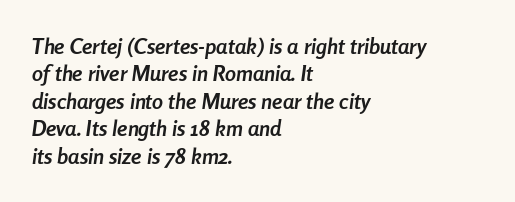
The image shows 22 px bold type, italic (leaning right); set left-aligned, normal line spacing (1.25x), normal letter spacing, not underlined.
